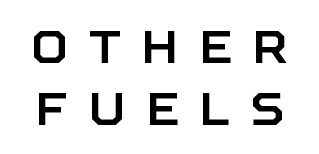
{"serif": "no", "italic": "no", "width": "normal", "stroke_contrast": "low", "x_height": "large", "monospaced": "no", "underline": "no", "line_spacing": "normal", "line_spacing_ratio": 1.37, "letter_spacing": "wide", "letter_spacing_em": 0.46, "glyph_px": 45}
